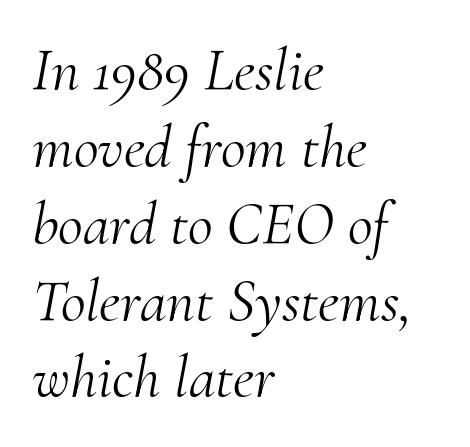
Q: Is the text bold? A: No.
Q: Is the text italic (slanted)? A: Yes, it leans right by about 10 degrees.
Q: Is the typeface a serif or a sans-serif typeface? A: Serif.
Q: Is the text underlined? A: No.
Q: How is the paragraph aligned? A: Left-aligned.
Q: Is the spacing between letters normal or unusually wide? A: Normal.
Q: Is the spacing between lines tight, normal or loose? A: Normal.
Q: Width (condensed, normal, or wide)? A: Normal.
Q: Stroke contrast? A: Medium.
Q: x-height? A: Small.
Q: Monospaced? A: No.
